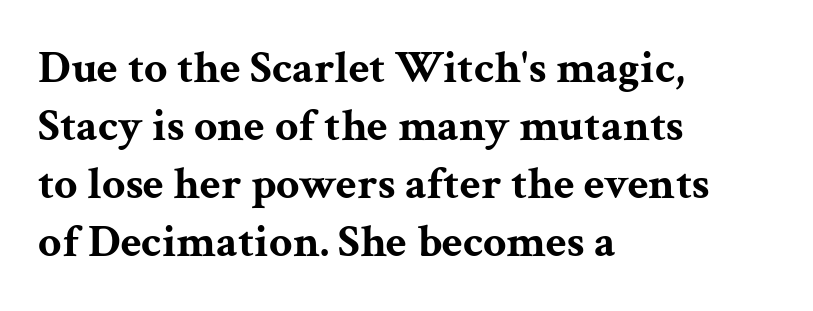
Q: Is the text bold? A: Yes.
Q: Is the text italic (slanted)? A: No, it is upright.
Q: Is the typeface a serif or a sans-serif typeface? A: Serif.
Q: Is the text underlined? A: No.
Q: How is the paragraph aligned? A: Left-aligned.
Q: Is the spacing between letters normal or unusually wide? A: Normal.
Q: Is the spacing between lines tight, normal or loose? A: Normal.
Q: Width (condensed, normal, or wide)? A: Wide.
Q: Stroke contrast? A: Medium.
Q: x-height? A: Medium.
Q: Monospaced? A: No.
